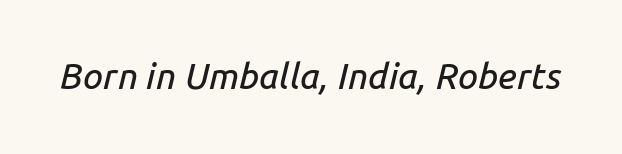
Q: Is the text italic (slanted)? A: Yes, it leans right by about 14 degrees.
Q: Is the text underlined? A: No.
Q: Is the spacing between letters normal or unusually wide? A: Normal.
Q: Width (condensed, normal, or wide)? A: Normal.
Q: Stroke contrast? A: Low.
Q: x-height? A: Medium.
Q: Monospaced? A: No.
